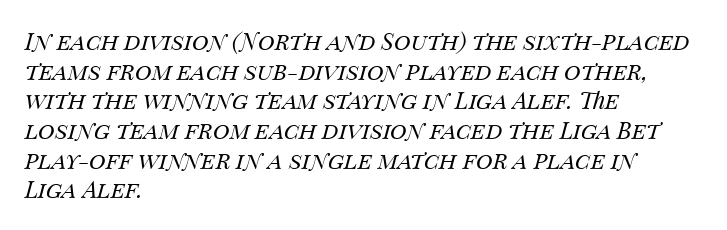
Q: Is the text bold? A: No.
Q: Is the text italic (slanted)? A: Yes, it leans right by about 14 degrees.
Q: Is the text underlined? A: No.
Q: How is the paragraph aligned? A: Left-aligned.
Q: Is the spacing between letters normal or unusually wide? A: Normal.
Q: Is the spacing between lines tight, normal or loose? A: Normal.
